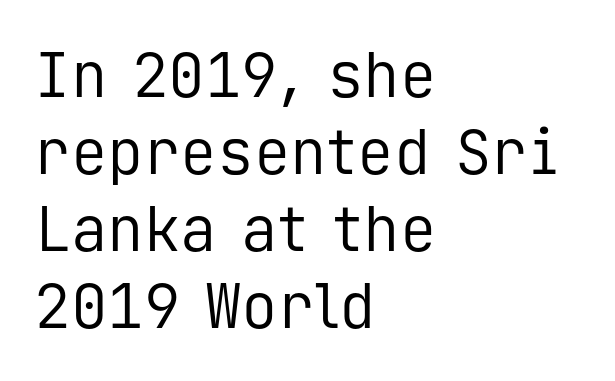
Q: Is the text bold? A: No.
Q: Is the text italic (slanted)? A: No, it is upright.
Q: Is the typeface a serif or a sans-serif typeface? A: Sans-serif.
Q: Is the text underlined? A: No.
Q: How is the paragraph aligned? A: Left-aligned.
Q: Is the spacing between letters normal or unusually wide? A: Normal.
Q: Is the spacing between lines tight, normal or loose? A: Normal.
Q: Width (condensed, normal, or wide)? A: Normal.
Q: Stroke contrast? A: Low.
Q: x-height? A: Medium.
Q: Monospaced? A: Yes.
